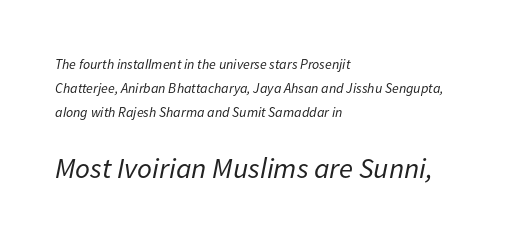
The image shows 29 px regular-weight type, italic (leaning right); set left-aligned, line spacing 1.71x, normal letter spacing, not underlined; the second (bottom) block is 2.07x larger; low stroke contrast and a medium x-height.
